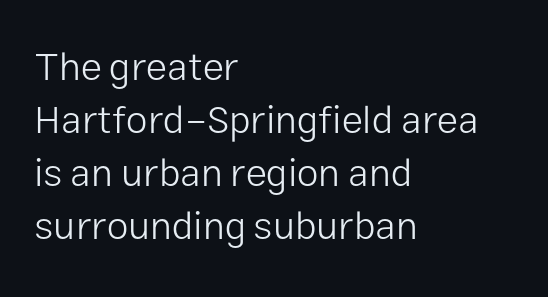
{"serif": "no", "italic": "no", "bold": "no", "weight": "light", "width": "normal", "stroke_contrast": "low", "x_height": "medium", "monospaced": "no", "underline": "no", "align": "left", "line_spacing": "normal", "line_spacing_ratio": 1.36, "letter_spacing": "normal", "letter_spacing_em": 0.0, "glyph_px": 39}
